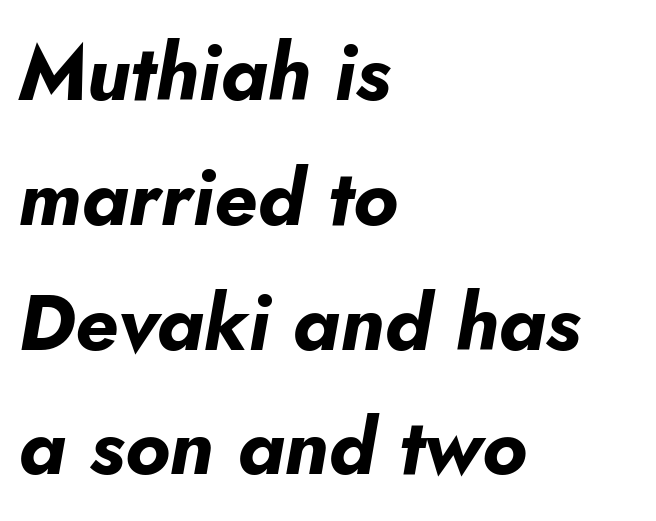
{"italic": "yes", "lean": "right", "slant_degrees": 10, "bold": "yes", "weight": "bold", "width": "normal", "stroke_contrast": "low", "x_height": "small", "monospaced": "no", "underline": "no", "align": "left", "line_spacing": "normal", "line_spacing_ratio": 1.58, "letter_spacing": "normal", "letter_spacing_em": 0.0, "glyph_px": 79}
